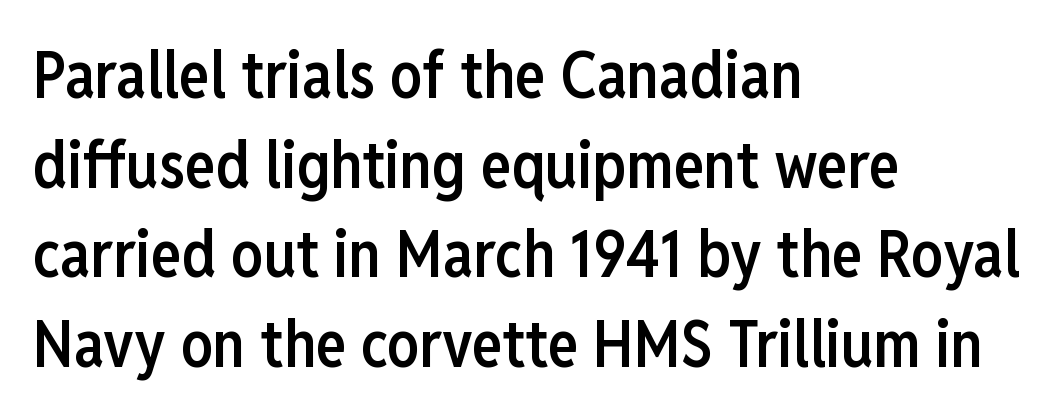
Q: Is the text bold? A: Semi-bold.
Q: Is the text italic (slanted)? A: No, it is upright.
Q: Is the typeface a serif or a sans-serif typeface? A: Sans-serif.
Q: Is the text underlined? A: No.
Q: How is the paragraph aligned? A: Left-aligned.
Q: Is the spacing between letters normal or unusually wide? A: Normal.
Q: Is the spacing between lines tight, normal or loose? A: Normal.
Q: Width (condensed, normal, or wide)? A: Condensed.
Q: Stroke contrast? A: Low.
Q: x-height? A: Medium.
Q: Monospaced? A: No.
